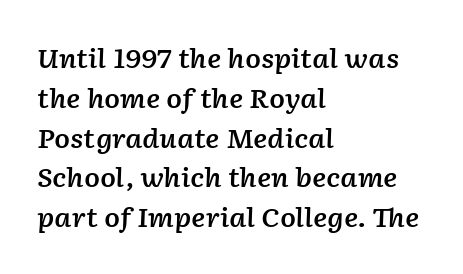
{"italic": "yes", "lean": "right", "slant_degrees": 2, "bold": "semi", "underline": "no", "align": "left", "line_spacing": "normal", "line_spacing_ratio": 1.53, "letter_spacing": "normal", "letter_spacing_em": 0.0, "glyph_px": 26}
